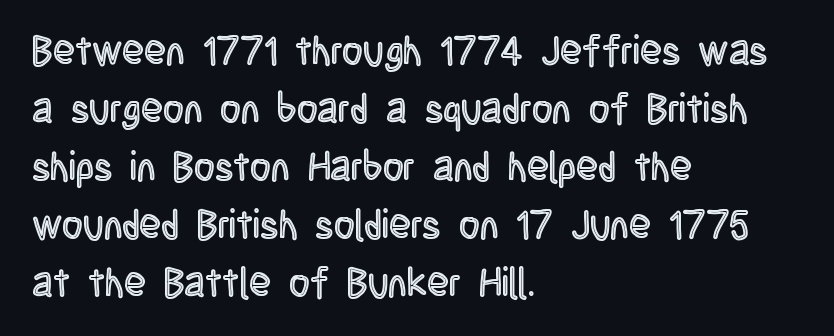
{"italic": "no", "width": "condensed", "x_height": "large", "monospaced": "no", "underline": "no", "align": "left", "line_spacing": "normal", "line_spacing_ratio": 1.45, "letter_spacing": "normal", "letter_spacing_em": 0.0, "glyph_px": 40}
